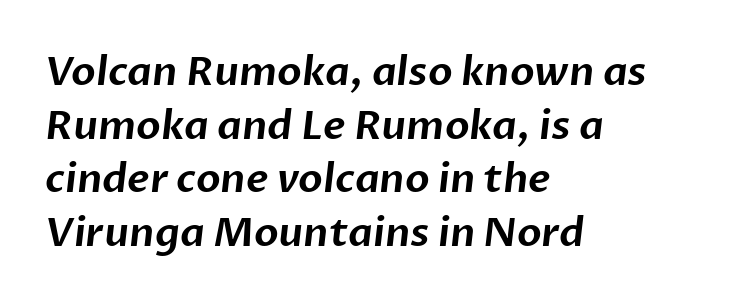
{"serif": "no", "width": "normal", "stroke_contrast": "low", "x_height": "medium", "monospaced": "no", "underline": "no", "align": "left", "line_spacing": "normal", "line_spacing_ratio": 1.34, "letter_spacing": "normal", "letter_spacing_em": 0.0, "glyph_px": 40}
